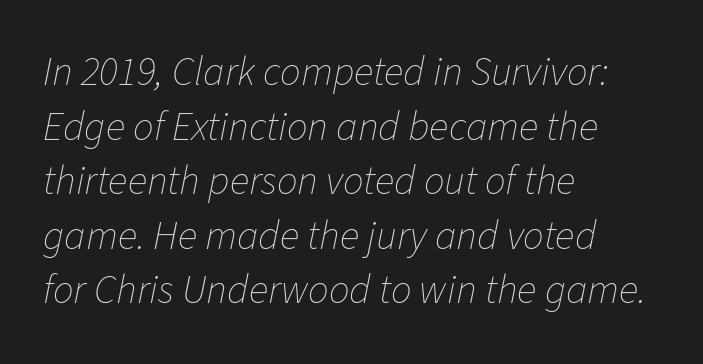
{"italic": "yes", "lean": "right", "slant_degrees": 11, "bold": "no", "weight": "thin", "width": "normal", "stroke_contrast": "low", "x_height": "medium", "monospaced": "no", "underline": "no", "align": "left", "line_spacing": "normal", "line_spacing_ratio": 1.33, "letter_spacing": "normal", "letter_spacing_em": 0.0, "glyph_px": 41}
